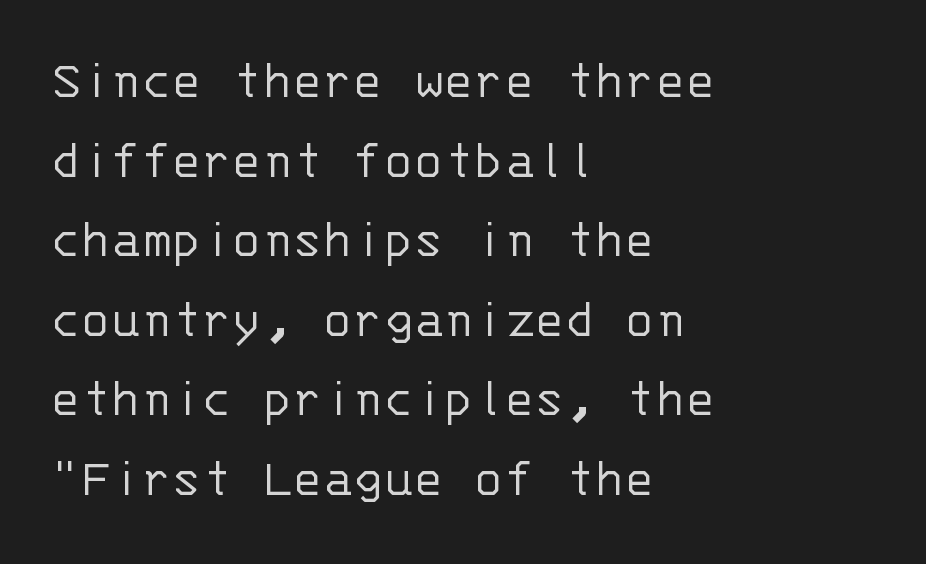
{"serif": "no", "italic": "no", "bold": "no", "weight": "light", "width": "normal", "stroke_contrast": "low", "x_height": "large", "monospaced": "yes", "underline": "no", "align": "left", "line_spacing": "normal", "line_spacing_ratio": 1.42, "letter_spacing": "normal", "letter_spacing_em": 0.0, "glyph_px": 56}
